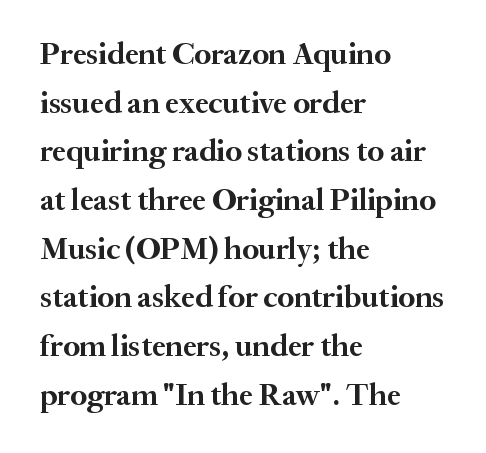
The image shows 31 px semibold serif type, upright; set left-aligned, normal line spacing (1.57x), normal letter spacing, not underlined; medium stroke contrast and a small x-height.
